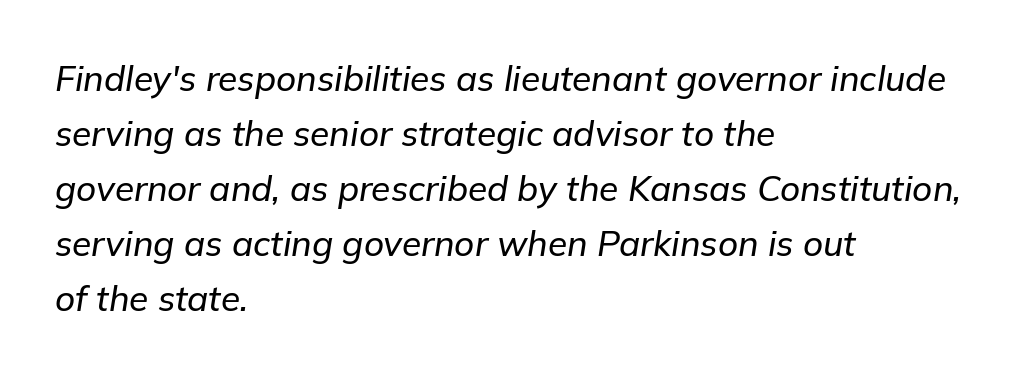
Q: Is the text italic (slanted)? A: Yes, it leans right by about 9 degrees.
Q: Is the text underlined? A: No.
Q: How is the paragraph aligned? A: Left-aligned.
Q: Is the spacing between letters normal or unusually wide? A: Normal.
Q: Is the spacing between lines tight, normal or loose? A: Normal.
Q: Width (condensed, normal, or wide)? A: Normal.
Q: Stroke contrast? A: Low.
Q: x-height? A: Medium.
Q: Monospaced? A: No.
